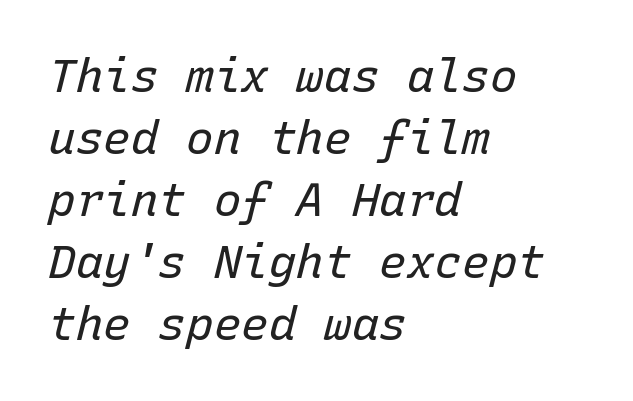
Q: Is the text bold? A: No.
Q: Is the text italic (slanted)? A: Yes, it leans right by about 15 degrees.
Q: Is the text underlined? A: No.
Q: How is the paragraph aligned? A: Left-aligned.
Q: Is the spacing between letters normal or unusually wide? A: Normal.
Q: Is the spacing between lines tight, normal or loose? A: Normal.
Q: Width (condensed, normal, or wide)? A: Normal.
Q: Stroke contrast? A: Low.
Q: x-height? A: Medium.
Q: Monospaced? A: Yes.
